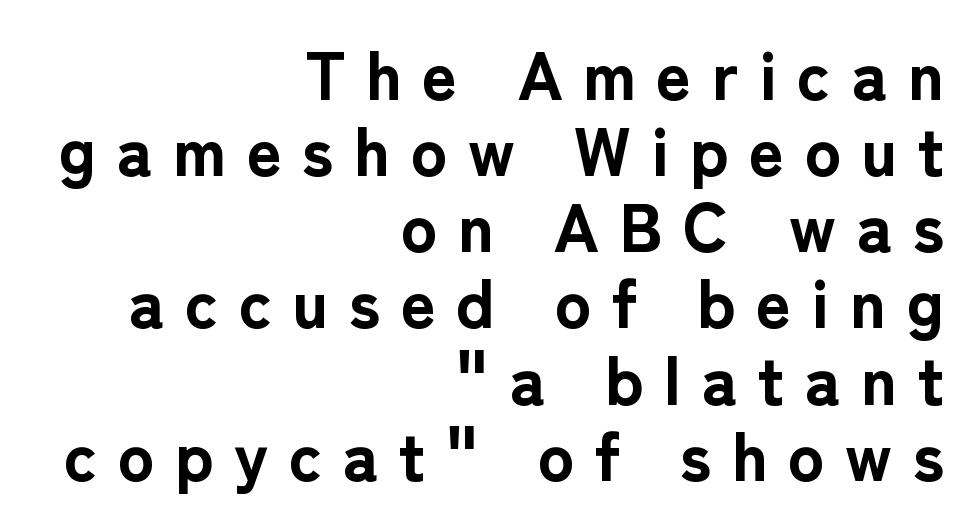
Notice how the passage keeps a crisp vertical edge on the right only. You can tell from the bare stems that sans-serif type was used. It's the straight-up-and-down kind of type. Spacing verdict: proportional, widths tailored to each character. Vertical spacing — tight.
